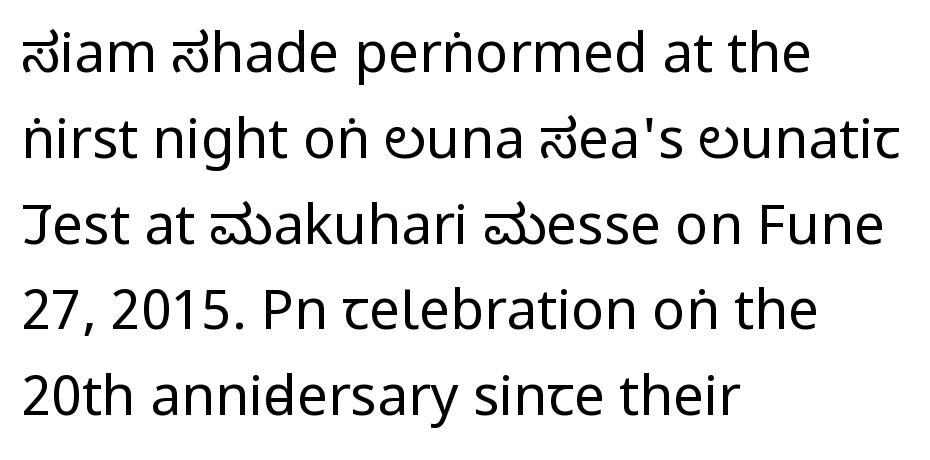
The image shows 55 px regular-weight, condensed sans-serif type, upright; set left-aligned, normal line spacing (1.56x), normal letter spacing, not underlined; low stroke contrast and a large x-height.
